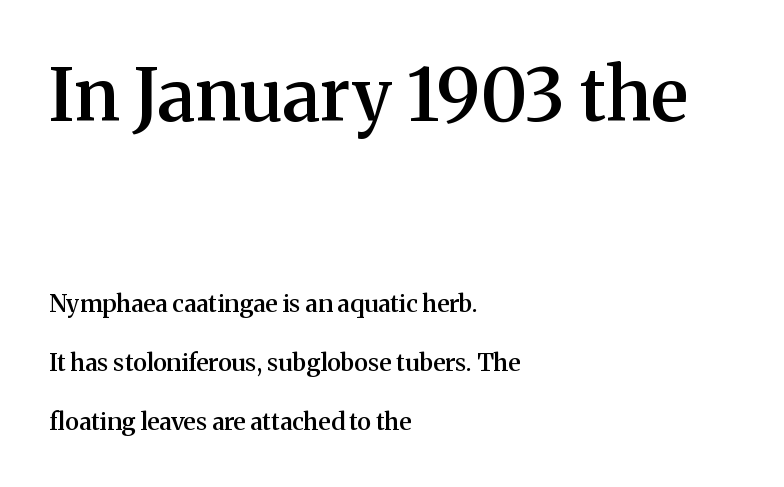
Q: Is the text bold? A: Semi-bold.
Q: Is the text italic (slanted)? A: No, it is upright.
Q: Is the typeface a serif or a sans-serif typeface? A: Serif.
Q: Is the text underlined? A: No.
Q: How is the paragraph aligned? A: Left-aligned.
Q: Is the spacing between letters normal or unusually wide? A: Normal.
Q: Is the spacing between lines tight, normal or loose? A: Loose.
Q: Which block of text is set in a larger size, the first (top) or the second (bottom)? A: The first (top) one.
Q: Width (condensed, normal, or wide)? A: Normal.
Q: Stroke contrast? A: Medium.
Q: x-height? A: Medium.
Q: Monospaced? A: No.
